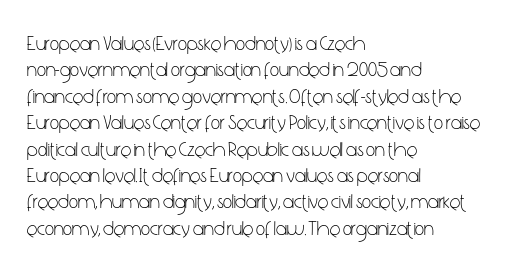
Characters remain perfectly vertical along every line. Rows of type keep a routine distance in the vertical direction. The face looks like a standard text weight, possibly lighter. Letter spacing: default. Each row of text sits above clean, open space.
